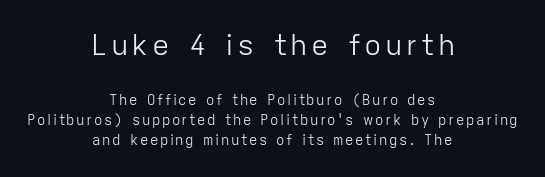
{"serif": "no", "italic": "no", "bold": "no", "weight": "light", "width": "normal", "stroke_contrast": "low", "x_height": "medium", "monospaced": "no", "underline": "no", "align": "center", "line_spacing": "normal", "line_spacing_ratio": 1.42, "larger_block": "first", "size_ratio": 2.07, "glyph_px": 29}
